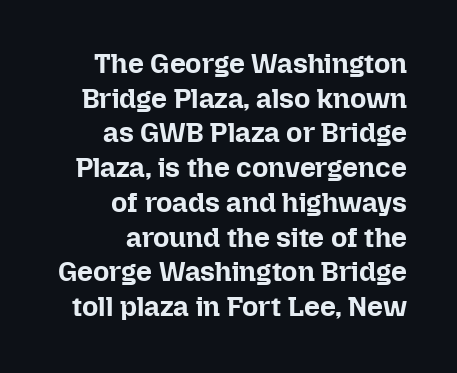
The image shows 28 px bold type, upright; set right-aligned, line spacing 1.24x, normal letter spacing, not underlined; low stroke contrast and a medium x-height.
